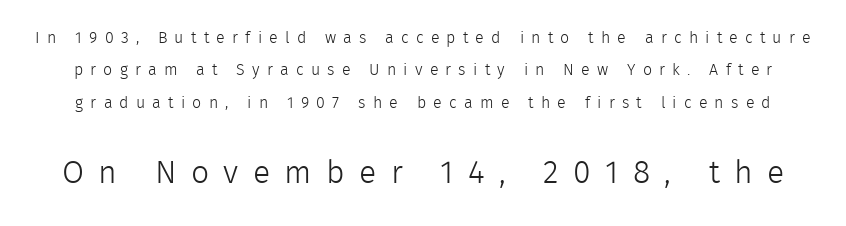
Designer's note — italics off, roman on. Tracking here is generous; glyphs stand well apart from one another. The letterforms sit at book weight or below. The designer gave the closing block more size than the opening block.
